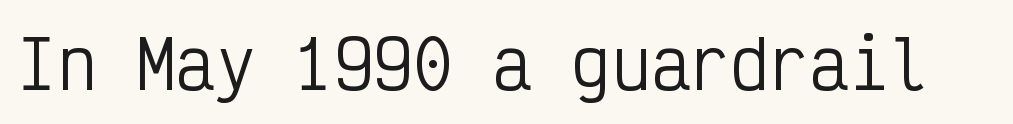
Spacing between characters is what you'd get straight out of the box. Note the uniform advance width — an 'i' takes as much space as an 'm'. The area under the type is left untouched. Every stem runs plumb, perpendicular to the baseline.
